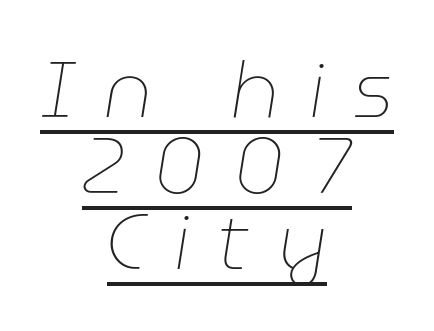
Is the type heavy? It reads as light-to-regular instead. If you measured baseline to baseline, you'd find a short distance. The lettering is marked with a stroke running underneath it. The line texture is sparse and dotted thanks to wide tracking.
